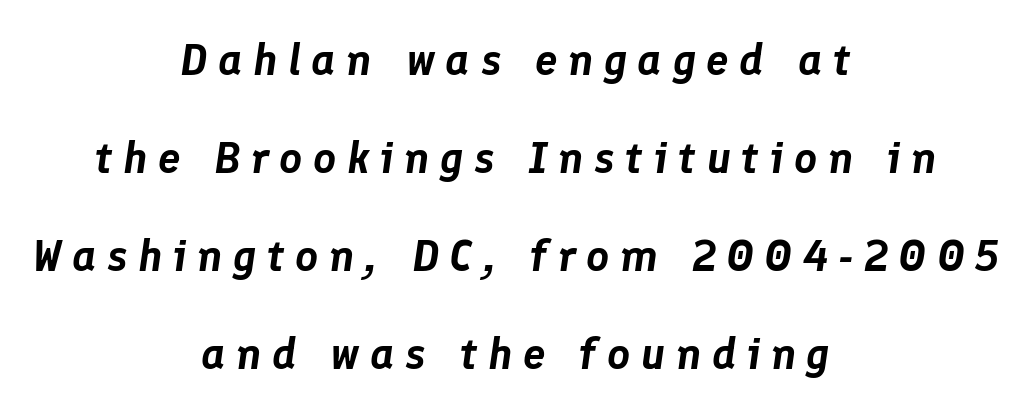
Q: Is the text italic (slanted)? A: Yes, it leans right by about 8 degrees.
Q: Is the text underlined? A: No.
Q: How is the paragraph aligned? A: Centered.
Q: Is the spacing between letters normal or unusually wide? A: Unusually wide.
Q: Is the spacing between lines tight, normal or loose? A: Loose.
Q: Width (condensed, normal, or wide)? A: Normal.
Q: Stroke contrast? A: Low.
Q: x-height? A: Medium.
Q: Monospaced? A: No.
